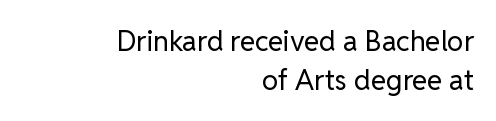
Q: Is the text bold? A: No.
Q: Is the text italic (slanted)? A: No, it is upright.
Q: Is the typeface a serif or a sans-serif typeface? A: Sans-serif.
Q: Is the text underlined? A: No.
Q: How is the paragraph aligned? A: Right-aligned.
Q: Is the spacing between letters normal or unusually wide? A: Normal.
Q: Is the spacing between lines tight, normal or loose? A: Normal.
Q: Width (condensed, normal, or wide)? A: Normal.
Q: Stroke contrast? A: Low.
Q: x-height? A: Medium.
Q: Monospaced? A: No.
